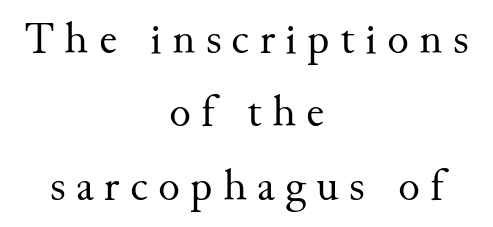
Q: Is the text bold? A: No.
Q: Is the text italic (slanted)? A: No, it is upright.
Q: Is the typeface a serif or a sans-serif typeface? A: Serif.
Q: Is the text underlined? A: No.
Q: How is the paragraph aligned? A: Centered.
Q: Is the spacing between letters normal or unusually wide? A: Unusually wide.
Q: Is the spacing between lines tight, normal or loose? A: Normal.
Q: Width (condensed, normal, or wide)? A: Normal.
Q: Stroke contrast? A: Medium.
Q: x-height? A: Small.
Q: Monospaced? A: No.
